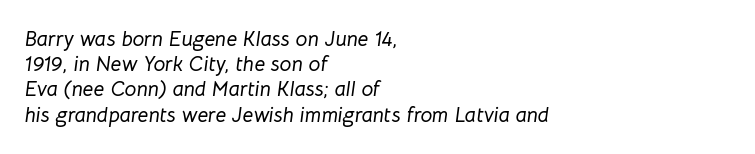
{"italic": "yes", "lean": "right", "slant_degrees": 8, "underline": "no", "align": "left", "line_spacing_ratio": 1.2, "letter_spacing": "normal", "letter_spacing_em": 0.0, "glyph_px": 21}
